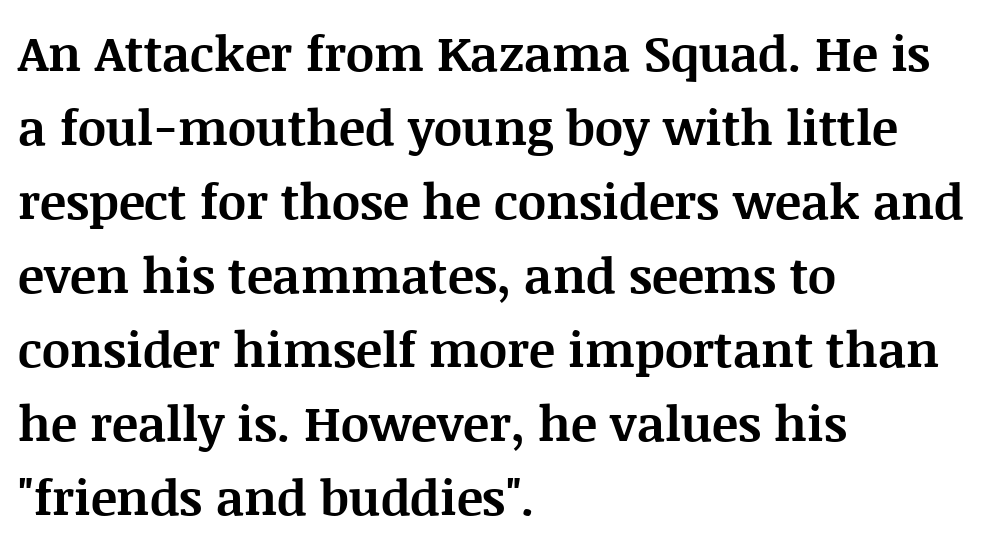
The image shows 49 px bold serif type, upright; set left-aligned, normal line spacing (1.51x), normal letter spacing, not underlined; medium stroke contrast and a large x-height.
